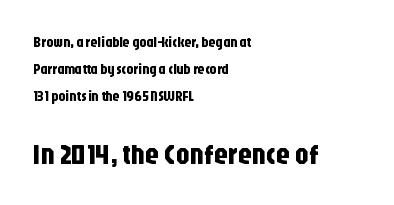
The image shows 28 px condensed sans-serif type, upright; set left-aligned, loose line spacing (1.92x), normal letter spacing, not underlined; the second (bottom) block is 2.0x larger; low stroke contrast and a large x-height.
